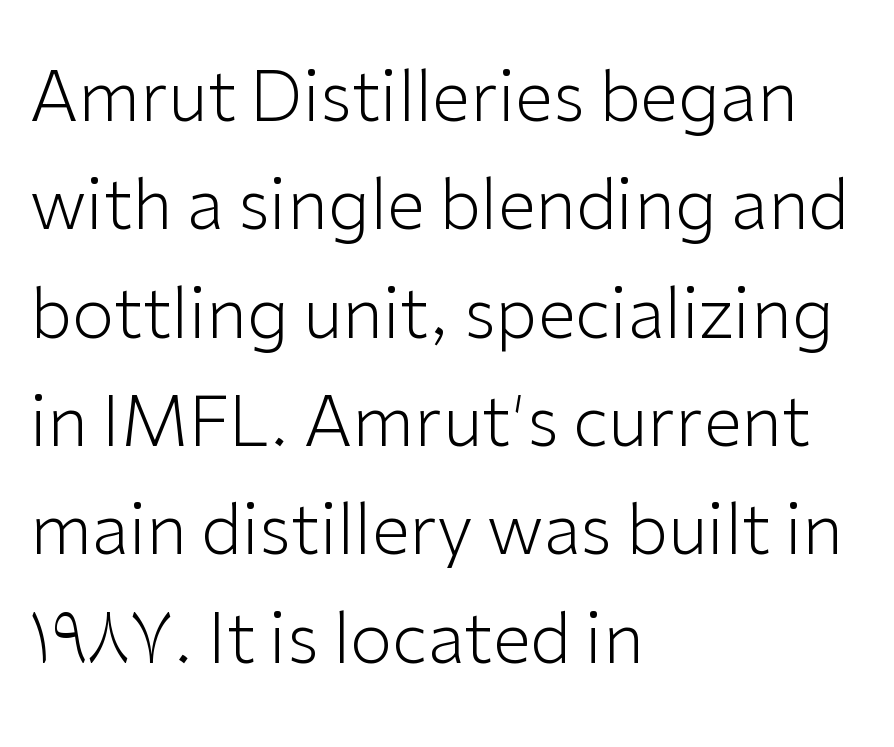
{"serif": "no", "italic": "no", "bold": "no", "weight": "light", "width": "normal", "stroke_contrast": "low", "x_height": "medium", "monospaced": "no", "underline": "no", "align": "left", "line_spacing": "normal", "line_spacing_ratio": 1.57, "letter_spacing": "normal", "letter_spacing_em": 0.0, "glyph_px": 69}
